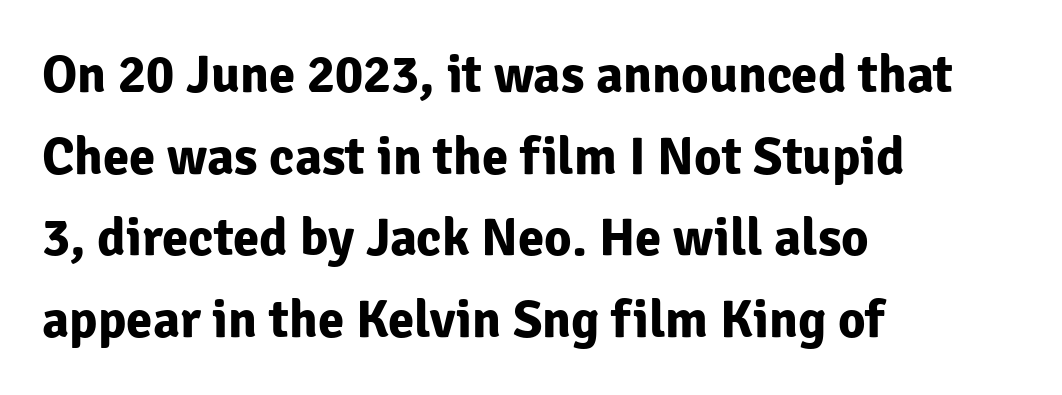
The image shows 53 px bold sans-serif type, upright; set left-aligned, normal line spacing (1.54x), normal letter spacing, not underlined; low stroke contrast and a medium x-height.
